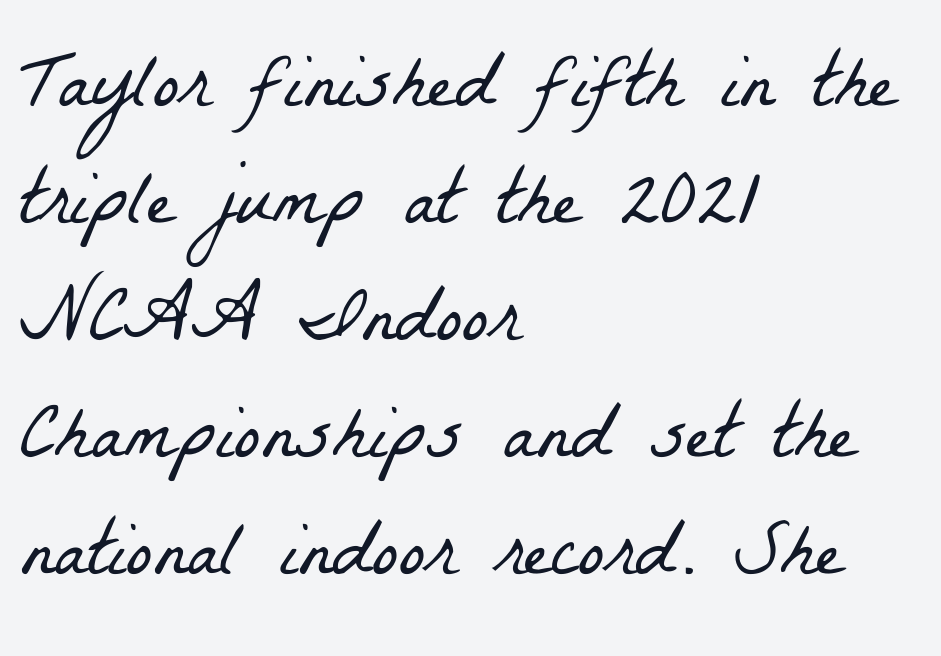
Q: Is the text bold? A: No.
Q: Is the typeface a serif or a sans-serif typeface? A: Serif.
Q: Is the text underlined? A: No.
Q: How is the paragraph aligned? A: Left-aligned.
Q: Is the spacing between letters normal or unusually wide? A: Normal.
Q: Is the spacing between lines tight, normal or loose? A: Normal.
Q: Width (condensed, normal, or wide)? A: Condensed.
Q: Stroke contrast? A: Low.
Q: x-height? A: Medium.
Q: Monospaced? A: No.
